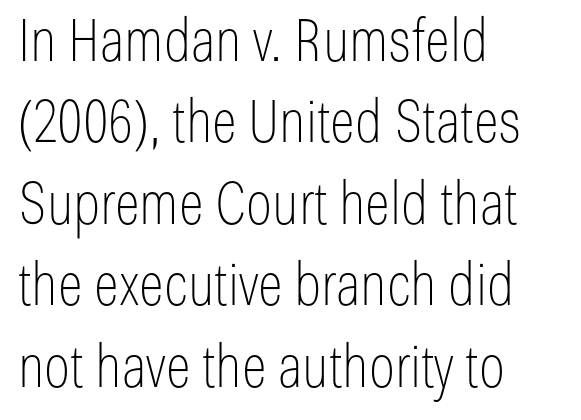
A typesetter would mark this as roman, not italic. Is this a heavy cut? Hardly; it is regular or lighter. Is the block centered? No — it sits flush against the left margin. This rendering leaves character spacing at its baseline value.
